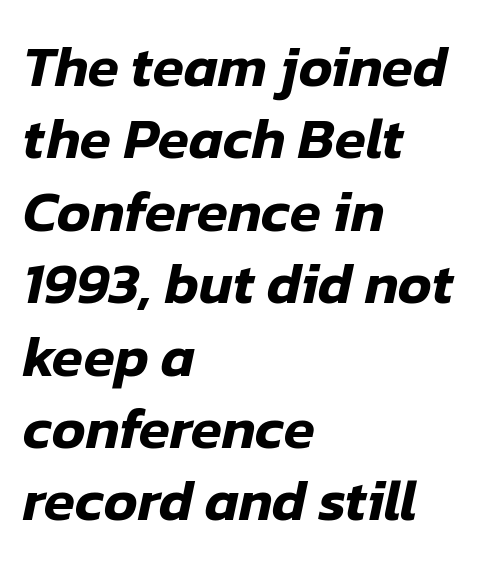
{"italic": "yes", "lean": "right", "slant_degrees": 12, "width": "normal", "stroke_contrast": "low", "x_height": "medium", "monospaced": "no", "underline": "no", "align": "left", "line_spacing": "normal", "line_spacing_ratio": 1.27, "letter_spacing": "normal", "letter_spacing_em": 0.0, "glyph_px": 57}
